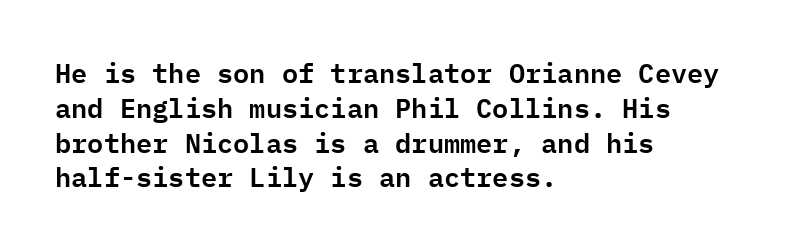
The image shows 27 px text type, upright; set left-aligned, normal line spacing (1.29x), normal letter spacing, not underlined.
